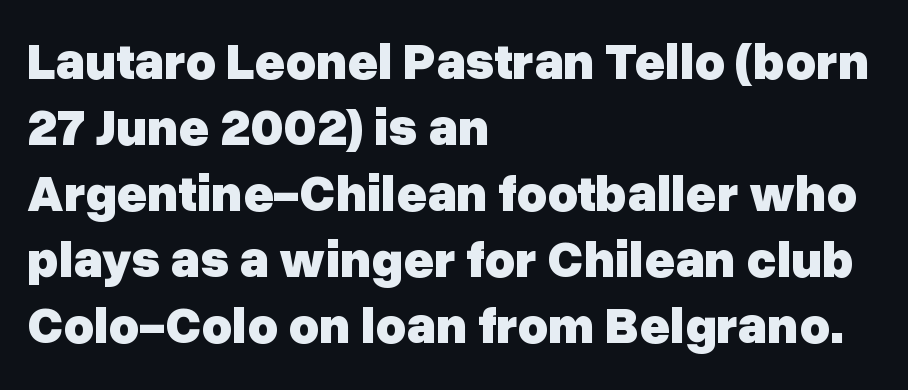
Q: Is the text bold? A: Yes.
Q: Is the text italic (slanted)? A: No, it is upright.
Q: Is the typeface a serif or a sans-serif typeface? A: Sans-serif.
Q: Is the text underlined? A: No.
Q: How is the paragraph aligned? A: Left-aligned.
Q: Is the spacing between letters normal or unusually wide? A: Normal.
Q: Is the spacing between lines tight, normal or loose? A: Normal.
Q: Width (condensed, normal, or wide)? A: Normal.
Q: Stroke contrast? A: Low.
Q: x-height? A: Medium.
Q: Monospaced? A: No.
